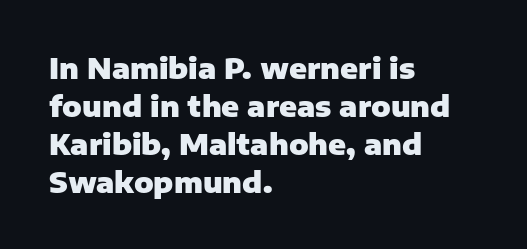
{"serif": "no", "italic": "no", "bold": "yes", "weight": "heavy", "width": "normal", "stroke_contrast": "low", "x_height": "medium", "monospaced": "no", "underline": "no", "align": "left", "line_spacing": "normal", "line_spacing_ratio": 1.31, "letter_spacing": "normal", "letter_spacing_em": 0.0, "glyph_px": 29}
